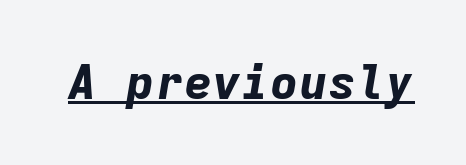
Q: Is the text bold? A: Yes.
Q: Is the text italic (slanted)? A: Yes, it leans right by about 9 degrees.
Q: Is the text underlined? A: Yes.
Q: Is the spacing between letters normal or unusually wide? A: Normal.
Q: Width (condensed, normal, or wide)? A: Normal.
Q: Stroke contrast? A: Low.
Q: x-height? A: Medium.
Q: Monospaced? A: Yes.
